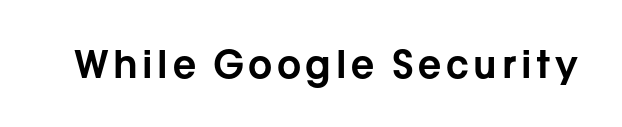
The image shows 38 px sans-serif type, upright; set not underlined; low stroke contrast and a medium x-height.
